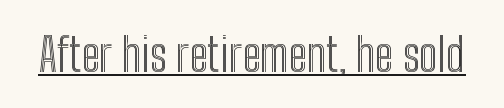
{"italic": "no", "width": "condensed", "x_height": "medium", "monospaced": "no", "underline": "yes", "letter_spacing": "normal", "letter_spacing_em": 0.0, "glyph_px": 46}
